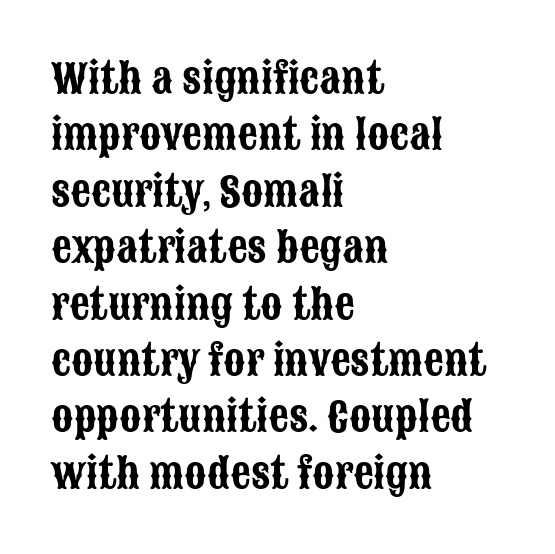
{"serif": "no", "italic": "no", "width": "condensed", "stroke_contrast": "low", "x_height": "large", "monospaced": "no", "underline": "no", "align": "left", "line_spacing": "normal", "line_spacing_ratio": 1.41, "letter_spacing": "normal", "letter_spacing_em": 0.0, "glyph_px": 40}
